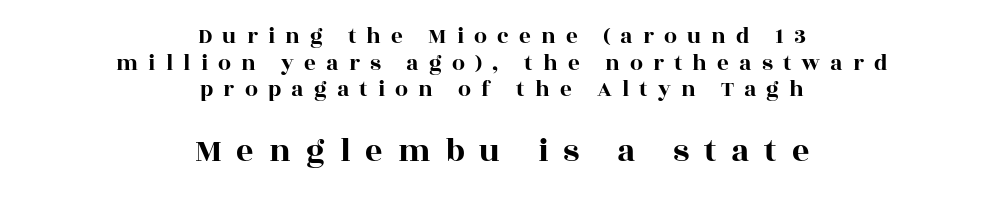
{"serif": "yes", "italic": "no", "width": "wide", "x_height": "large", "monospaced": "no", "underline": "no", "align": "center", "line_spacing_ratio": 1.16, "letter_spacing": "wide", "letter_spacing_em": 0.44, "larger_block": "second", "size_ratio": 1.48, "glyph_px": 34}
